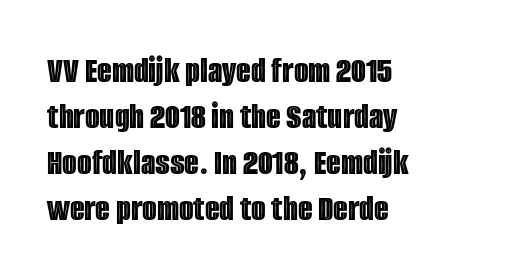
Q: Is the text italic (slanted)? A: No, it is upright.
Q: Is the text underlined? A: No.
Q: How is the paragraph aligned? A: Left-aligned.
Q: Is the spacing between letters normal or unusually wide? A: Normal.
Q: Width (condensed, normal, or wide)? A: Condensed.
Q: x-height? A: Large.
Q: Monospaced? A: No.
